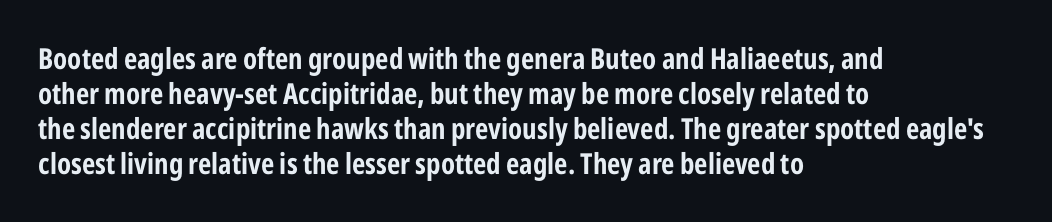
These lines are rendered in a variable-pitch font. Every row of glyphs begins at an identical x-position on the left. This sample uses an upright cut, with every glyph sitting square on the baseline. The letters sit at their default tracking, neither squeezed nor spread. The zone under the glyphs is completely vacant.
